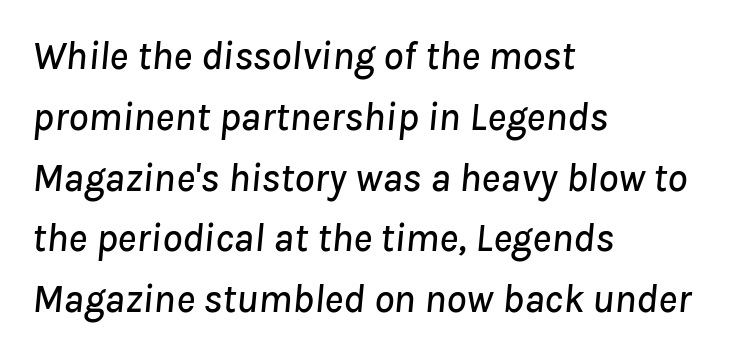
Q: Is the text italic (slanted)? A: Yes, it leans right by about 8 degrees.
Q: Is the text underlined? A: No.
Q: How is the paragraph aligned? A: Left-aligned.
Q: Is the spacing between letters normal or unusually wide? A: Normal.
Q: Is the spacing between lines tight, normal or loose? A: Normal.
Q: Width (condensed, normal, or wide)? A: Normal.
Q: Stroke contrast? A: Low.
Q: x-height? A: Medium.
Q: Monospaced? A: No.
